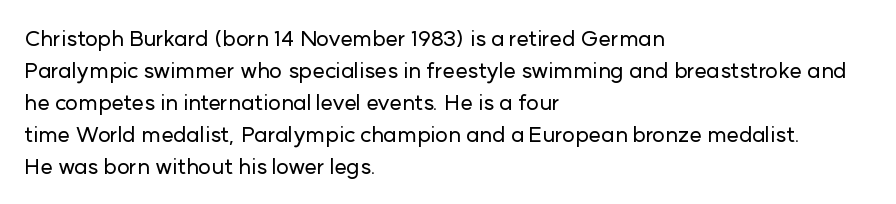
The image shows 22 px text type, upright; set left-aligned, normal line spacing (1.45x), normal letter spacing, not underlined.
